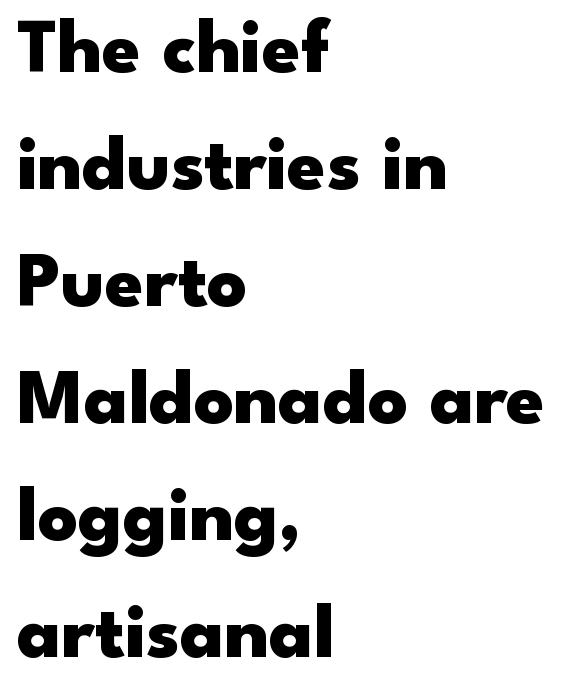
Q: Is the text bold? A: Yes.
Q: Is the text italic (slanted)? A: No, it is upright.
Q: Is the typeface a serif or a sans-serif typeface? A: Sans-serif.
Q: Is the text underlined? A: No.
Q: How is the paragraph aligned? A: Left-aligned.
Q: Is the spacing between letters normal or unusually wide? A: Normal.
Q: Is the spacing between lines tight, normal or loose? A: Normal.
Q: Width (condensed, normal, or wide)? A: Wide.
Q: Stroke contrast? A: Low.
Q: x-height? A: Small.
Q: Monospaced? A: No.
